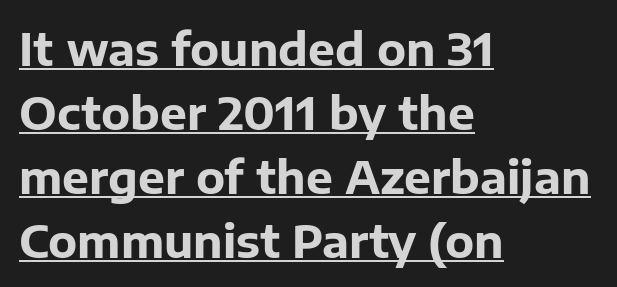
{"serif": "no", "italic": "no", "bold": "yes", "weight": "bold", "width": "normal", "stroke_contrast": "low", "x_height": "medium", "monospaced": "no", "underline": "yes", "align": "left", "line_spacing": "normal", "line_spacing_ratio": 1.42, "letter_spacing": "normal", "letter_spacing_em": 0.0, "glyph_px": 45}
